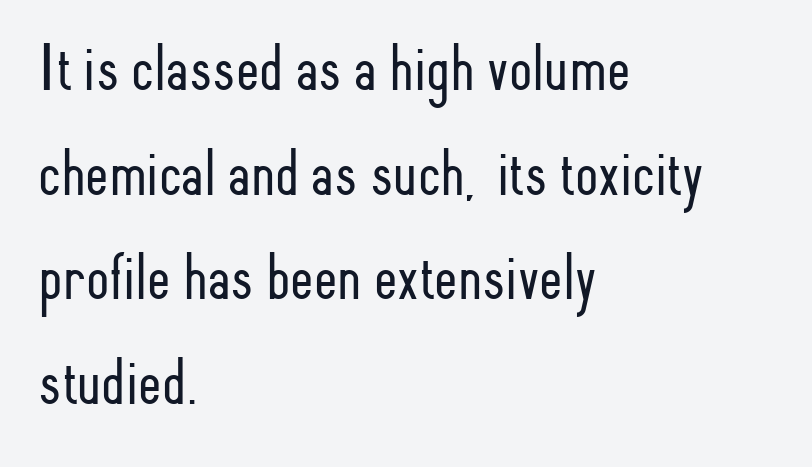
The image shows 67 px light, condensed sans-serif type, upright; set left-aligned, normal line spacing (1.56x), normal letter spacing, not underlined; low stroke contrast and a small x-height.
